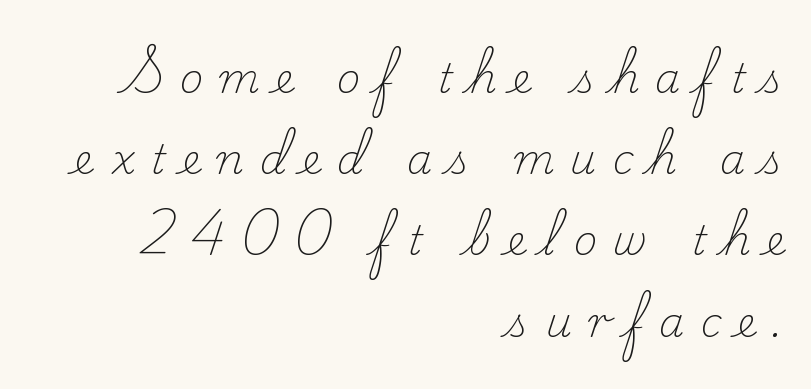
{"serif": "yes", "bold": "no", "weight": "light", "width": "normal", "stroke_contrast": "low", "x_height": "small", "monospaced": "no", "underline": "no", "align": "right", "line_spacing": "loose", "line_spacing_ratio": 1.98, "letter_spacing": "wide", "letter_spacing_em": 0.38, "glyph_px": 41}
